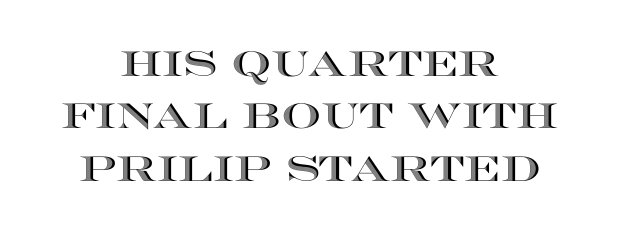
The image shows 35 px wide type, upright; set centered, normal line spacing (1.5x), normal letter spacing, not underlined; a large x-height.
